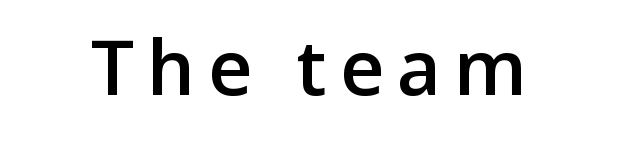
Q: Is the text bold? A: Semi-bold.
Q: Is the text italic (slanted)? A: No, it is upright.
Q: Is the typeface a serif or a sans-serif typeface? A: Sans-serif.
Q: Is the text underlined? A: No.
Q: Width (condensed, normal, or wide)? A: Normal.
Q: Stroke contrast? A: Low.
Q: x-height? A: Medium.
Q: Monospaced? A: No.
